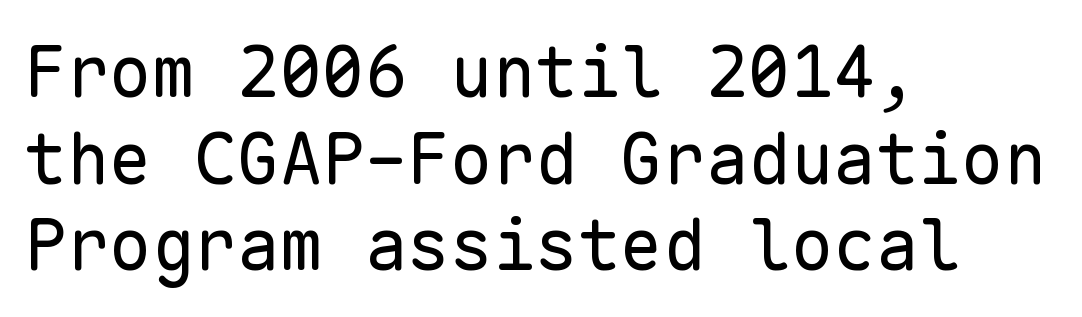
{"serif": "no", "italic": "no", "bold": "no", "weight": "regular", "width": "normal", "stroke_contrast": "low", "x_height": "medium", "monospaced": "yes", "underline": "no", "align": "left", "line_spacing_ratio": 1.22, "letter_spacing": "normal", "letter_spacing_em": 0.0, "glyph_px": 71}
